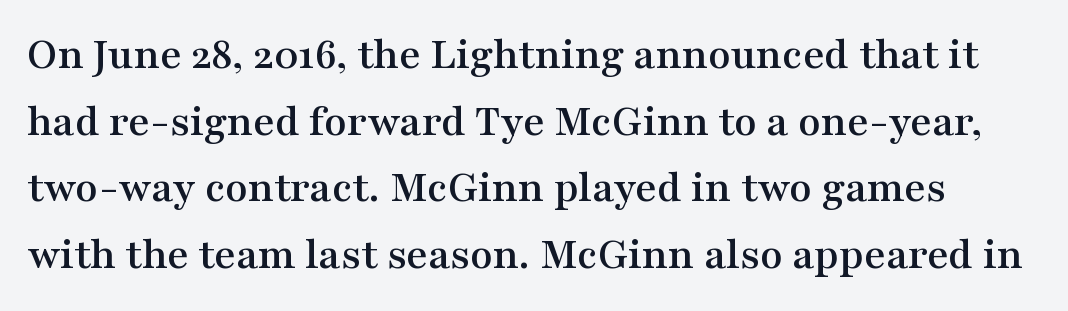
Type style note: has serifs. How are the letters spaced? Ordinarily, with no added tracking. Unmarked baselines from the first word to the last. Think of a printed novel: that variable character pitch is what you see here. The rendering uses a moderate line-height, typical for paragraphs.
